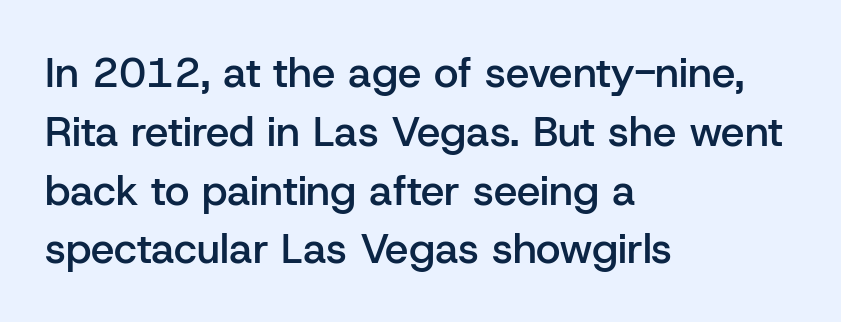
{"serif": "no", "italic": "no", "bold": "semi", "weight": "semibold", "width": "normal", "stroke_contrast": "low", "x_height": "medium", "monospaced": "no", "underline": "no", "align": "left", "line_spacing": "normal", "line_spacing_ratio": 1.4, "letter_spacing": "normal", "letter_spacing_em": 0.0, "glyph_px": 42}
